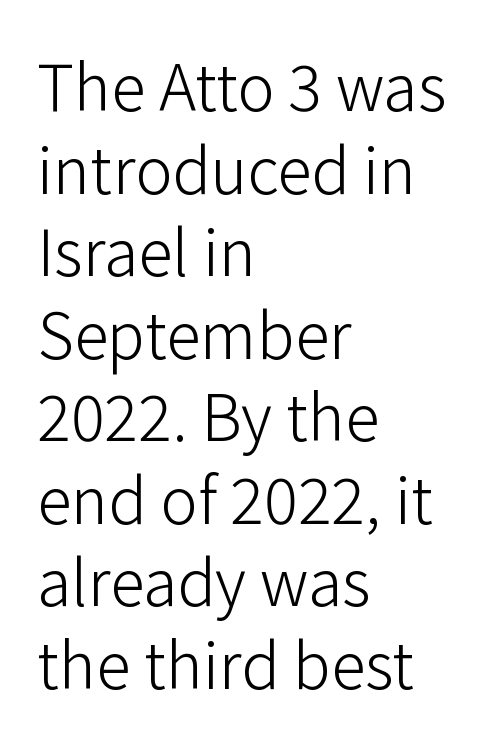
Proportional: the letters do not fall into vertical columns. Which margin do the lines hug? The left one — the right edge is uneven. This block has exactly the height ordinary leading produces. The typeface has the unassuming heft of standard copy or less. Tracking here is standard; glyphs follow each other at the usual distance. This sample uses an upright cut, with every glyph sitting square on the baseline.
